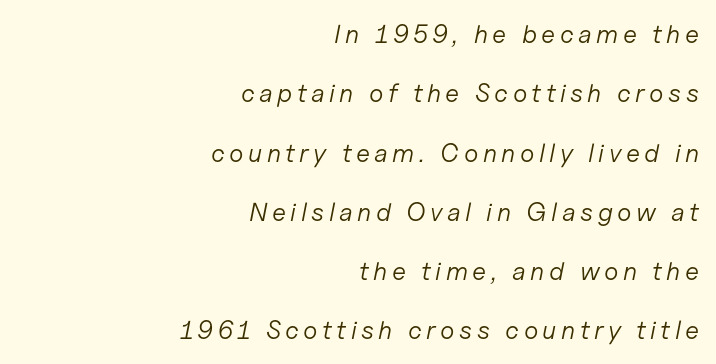
Q: Is the text bold? A: No.
Q: Is the text italic (slanted)? A: Yes, it leans right by about 11 degrees.
Q: Is the text underlined? A: No.
Q: How is the paragraph aligned? A: Right-aligned.
Q: Is the spacing between lines tight, normal or loose? A: Loose.
